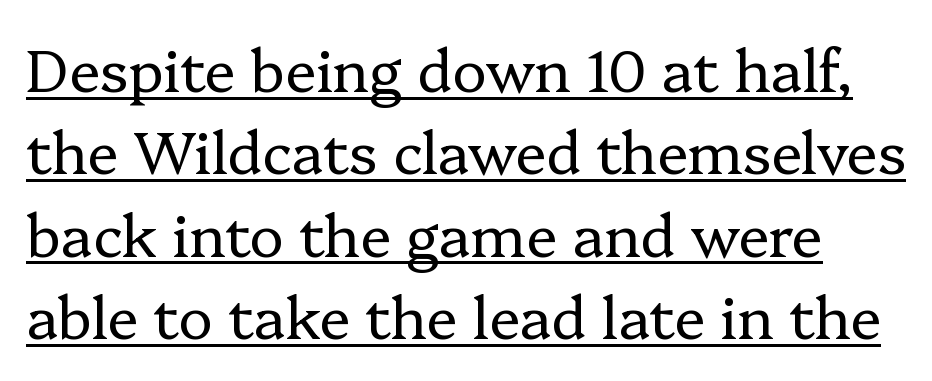
The image shows 58 px regular-weight serif type, upright; set normal line spacing (1.42x), normal letter spacing, underlined; low stroke contrast and a medium x-height.
